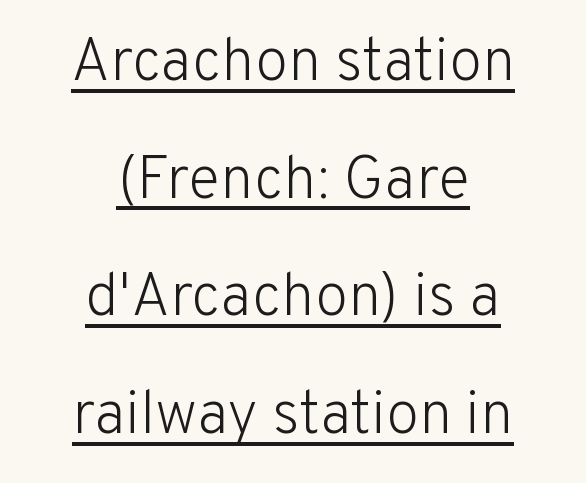
Q: Is the text bold? A: No.
Q: Is the text italic (slanted)? A: No, it is upright.
Q: Is the typeface a serif or a sans-serif typeface? A: Sans-serif.
Q: Is the text underlined? A: Yes.
Q: How is the paragraph aligned? A: Centered.
Q: Is the spacing between letters normal or unusually wide? A: Normal.
Q: Is the spacing between lines tight, normal or loose? A: Loose.
Q: Width (condensed, normal, or wide)? A: Normal.
Q: Stroke contrast? A: Low.
Q: x-height? A: Medium.
Q: Monospaced? A: No.
